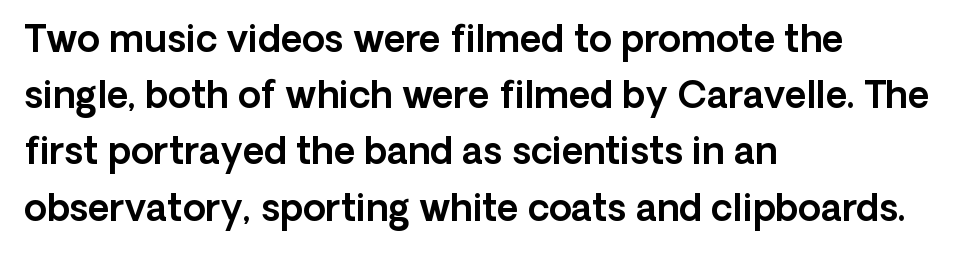
{"serif": "no", "italic": "no", "width": "normal", "x_height": "medium", "monospaced": "no", "underline": "no", "align": "left", "line_spacing": "normal", "line_spacing_ratio": 1.52, "letter_spacing": "normal", "letter_spacing_em": 0.0, "glyph_px": 37}
